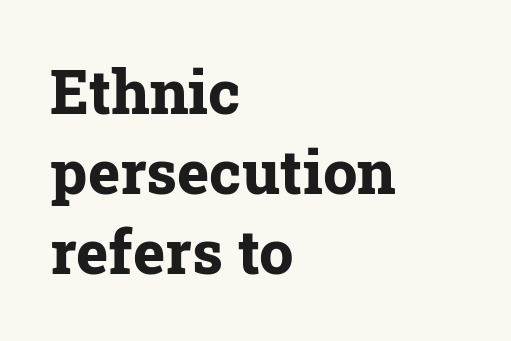
Caption: bold face, heavy strokes. The compositor pushed each line to the left boundary. Students, note that the glyphs here touch the page at normal intervals. Proportional: the letters do not fall into vertical columns.
